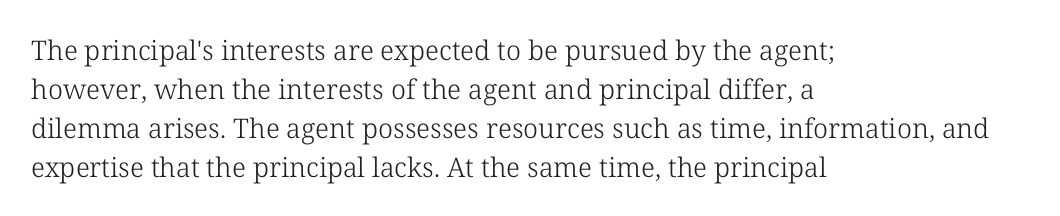
Q: Is the text bold? A: No.
Q: Is the text italic (slanted)? A: No, it is upright.
Q: Is the text underlined? A: No.
Q: How is the paragraph aligned? A: Left-aligned.
Q: Is the spacing between letters normal or unusually wide? A: Normal.
Q: Is the spacing between lines tight, normal or loose? A: Normal.
